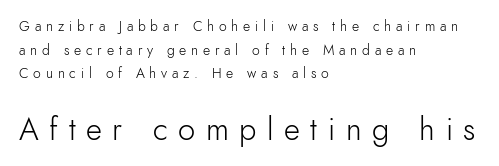
{"serif": "no", "italic": "no", "bold": "no", "weight": "light", "width": "normal", "x_height": "small", "monospaced": "no", "underline": "no", "align": "left", "line_spacing": "normal", "line_spacing_ratio": 1.69, "letter_spacing": "wide", "letter_spacing_em": 0.34, "larger_block": "second", "size_ratio": 2.21, "glyph_px": 31}
